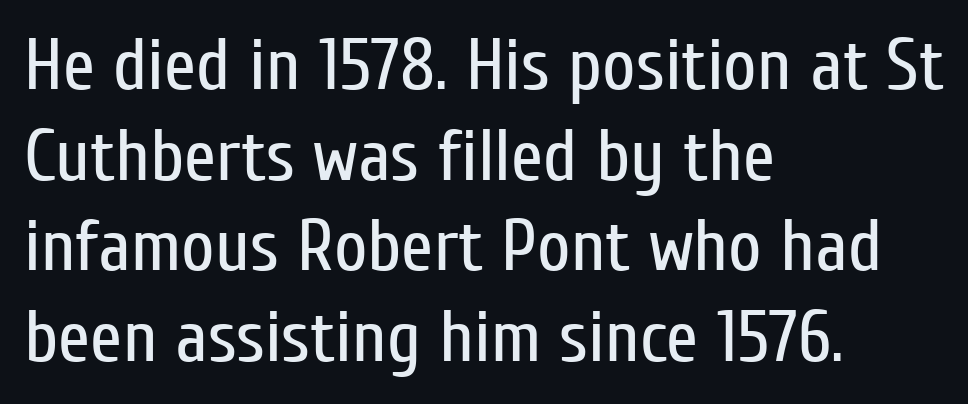
The rendering anchors every line to the left-hand side. In terms of posture, this sample is upright. Letterform terminals end flat and unadorned throughout the passage. Here the designer chose a conventional face with non-uniform glyph widths.
